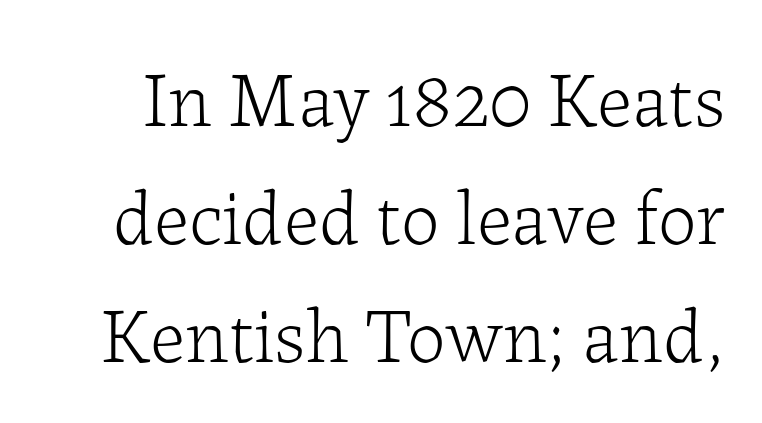
Q: Is the text bold? A: No.
Q: Is the text italic (slanted)? A: No, it is upright.
Q: Is the typeface a serif or a sans-serif typeface? A: Serif.
Q: Is the text underlined? A: No.
Q: Is the spacing between letters normal or unusually wide? A: Normal.
Q: Is the spacing between lines tight, normal or loose? A: Normal.
Q: Width (condensed, normal, or wide)? A: Normal.
Q: Stroke contrast? A: Low.
Q: x-height? A: Medium.
Q: Monospaced? A: No.
